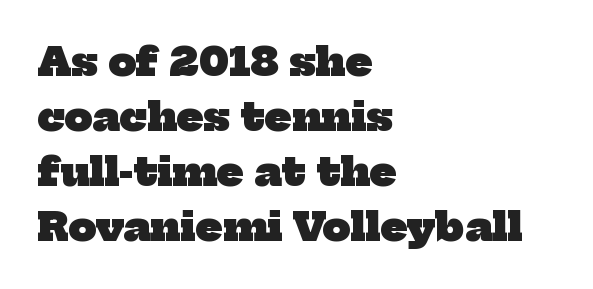
{"serif": "yes", "bold": "yes", "weight": "heavy", "width": "normal", "stroke_contrast": "low", "x_height": "medium", "monospaced": "no", "underline": "no", "align": "left", "line_spacing": "normal", "line_spacing_ratio": 1.41, "letter_spacing": "normal", "letter_spacing_em": 0.0, "glyph_px": 39}
